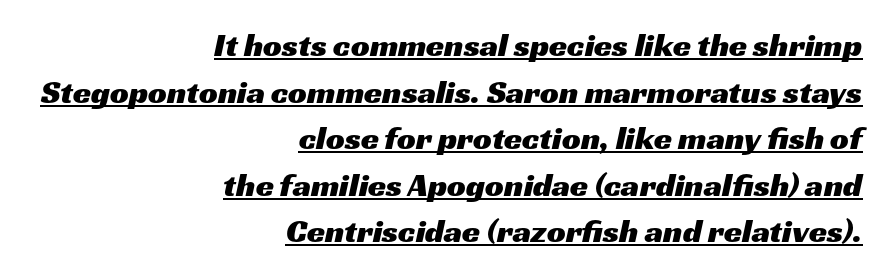
{"serif": "no", "width": "wide", "stroke_contrast": "medium", "x_height": "medium", "monospaced": "no", "underline": "yes", "align": "right", "line_spacing": "normal", "line_spacing_ratio": 1.41, "letter_spacing": "normal", "letter_spacing_em": 0.0, "glyph_px": 33}
